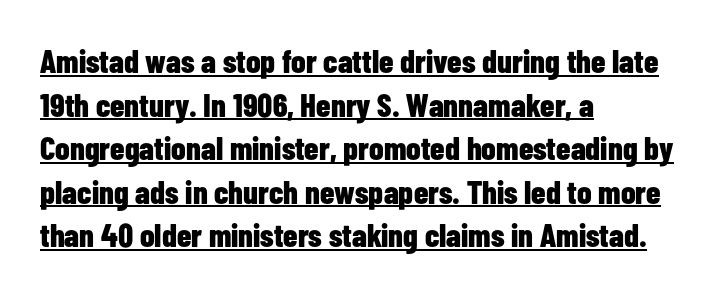
{"serif": "no", "italic": "no", "bold": "yes", "weight": "bold", "width": "condensed", "stroke_contrast": "low", "x_height": "medium", "monospaced": "no", "underline": "yes", "align": "left", "line_spacing": "normal", "line_spacing_ratio": 1.32, "letter_spacing": "normal", "letter_spacing_em": 0.0, "glyph_px": 33}
